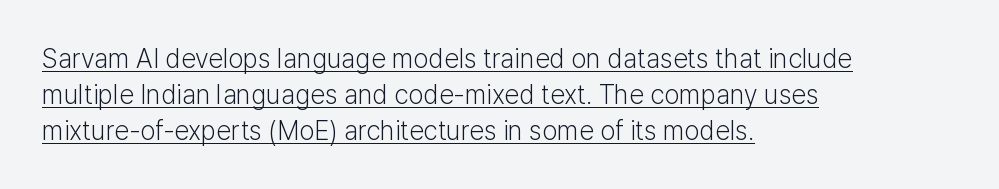
Q: Is the text bold? A: No.
Q: Is the text italic (slanted)? A: No, it is upright.
Q: Is the text underlined? A: Yes.
Q: How is the paragraph aligned? A: Left-aligned.
Q: Is the spacing between letters normal or unusually wide? A: Normal.
Q: Is the spacing between lines tight, normal or loose? A: Normal.
